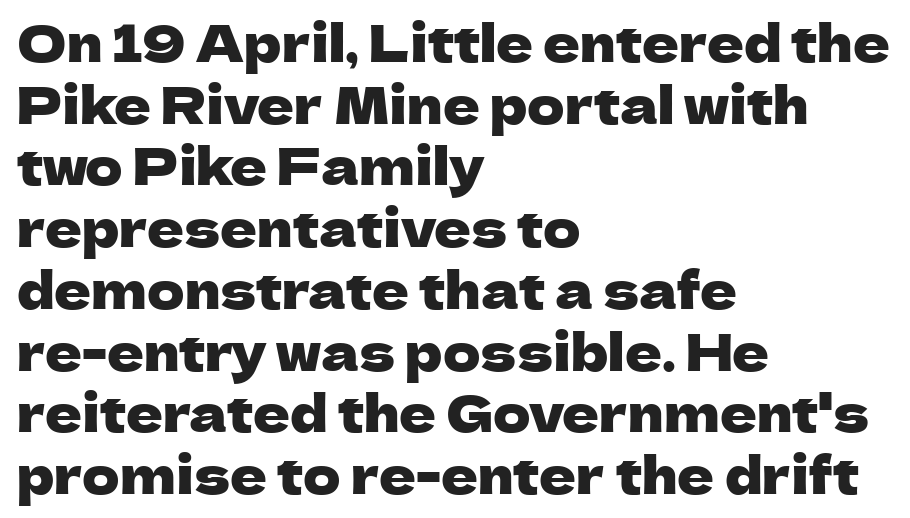
This sample has the flowing, uneven cadence of proportional lettering. The letters carry no serifs — their stems end cleanly without finishing strokes. The typesetter chose a ragged-right arrangement here. Do the letters lean? They stand straight. Spacing between characters is what you'd get straight out of the box.
